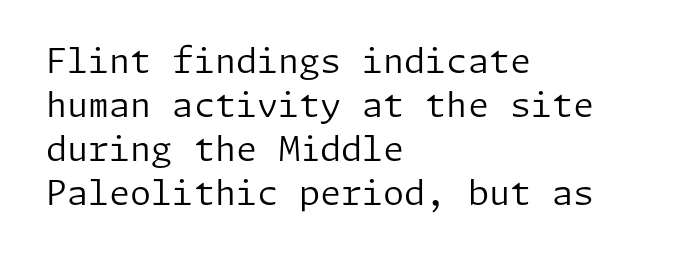
The image shows 34 px regular-weight sans-serif type, upright; set left-aligned, normal line spacing (1.29x), normal letter spacing, not underlined; low stroke contrast and a medium x-height.
